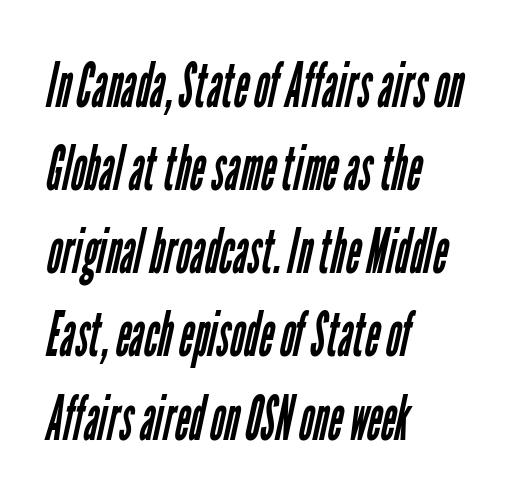
Q: Is the text bold? A: No.
Q: Is the typeface a serif or a sans-serif typeface? A: Sans-serif.
Q: Is the text underlined? A: No.
Q: How is the paragraph aligned? A: Left-aligned.
Q: Is the spacing between letters normal or unusually wide? A: Normal.
Q: Is the spacing between lines tight, normal or loose? A: Normal.
Q: Width (condensed, normal, or wide)? A: Condensed.
Q: Stroke contrast? A: Low.
Q: x-height? A: Medium.
Q: Monospaced? A: No.
